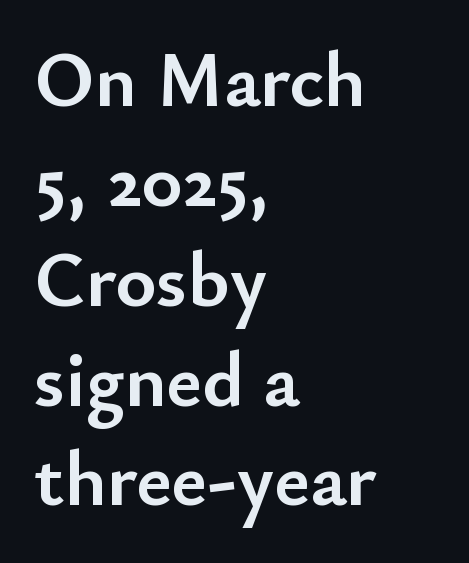
As a designer I'd log this as weight 700, bold. A typesetter would call this proportional, since set widths differ per character. Visually the block forms a straight wall on the left and a jagged coastline on the right. The font's upright variant was chosen for this text. Inter-character spacing is left at the font's built-in metrics.
